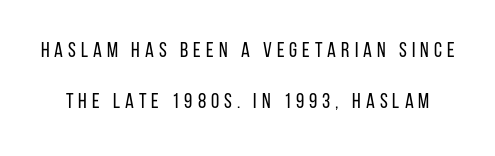
Q: Is the text bold? A: No.
Q: Is the text italic (slanted)? A: No, it is upright.
Q: Is the text underlined? A: No.
Q: Is the spacing between letters normal or unusually wide? A: Unusually wide.
Q: Is the spacing between lines tight, normal or loose? A: Loose.
